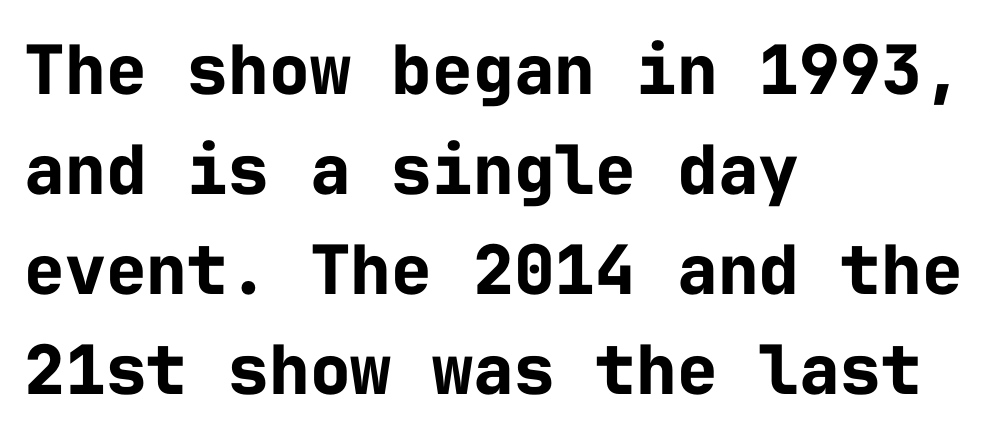
The image shows 68 px bold sans-serif type, upright, monospaced; set left-aligned, normal line spacing (1.47x), normal letter spacing, not underlined; low stroke contrast and a medium x-height.
